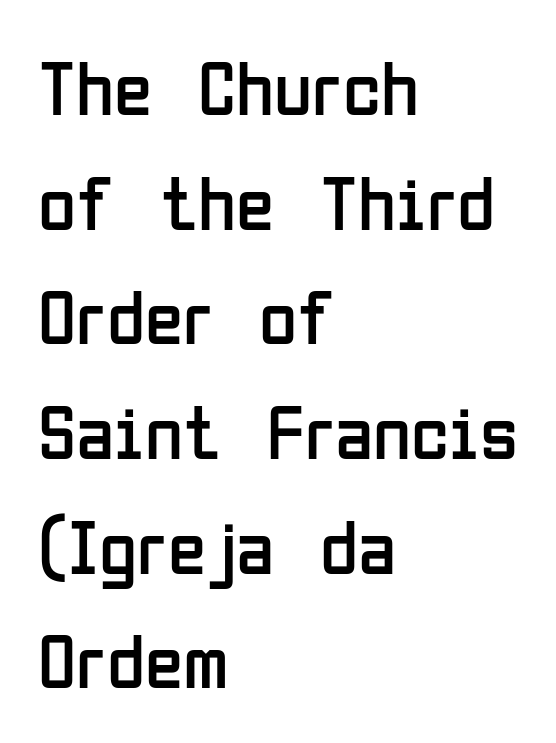
The characters display no serif detailing; their extremities are plain. Weight: in the light-to-regular range. The letters advance in unequal steps, a hallmark of proportional type. This rendering uses left alignment, leaving the right contour irregular. This rendering leaves character spacing at its baseline value. The type sits square on the baseline with zero lean.
